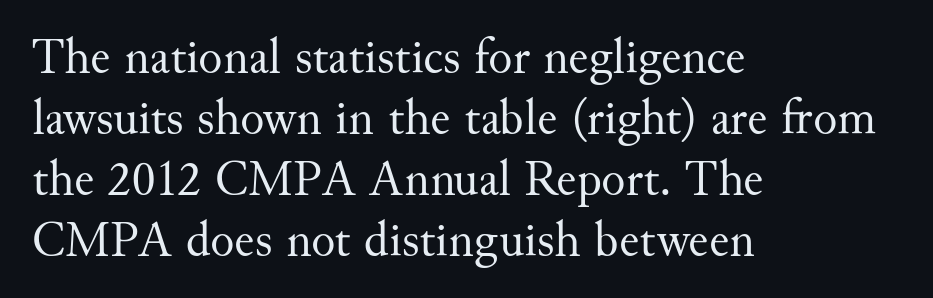
These lines are rendered in a variable-pitch font. Nobody drew a line under any word here. A roman cut, with each character standing at attention. Regarding serifs, this sample has them.
